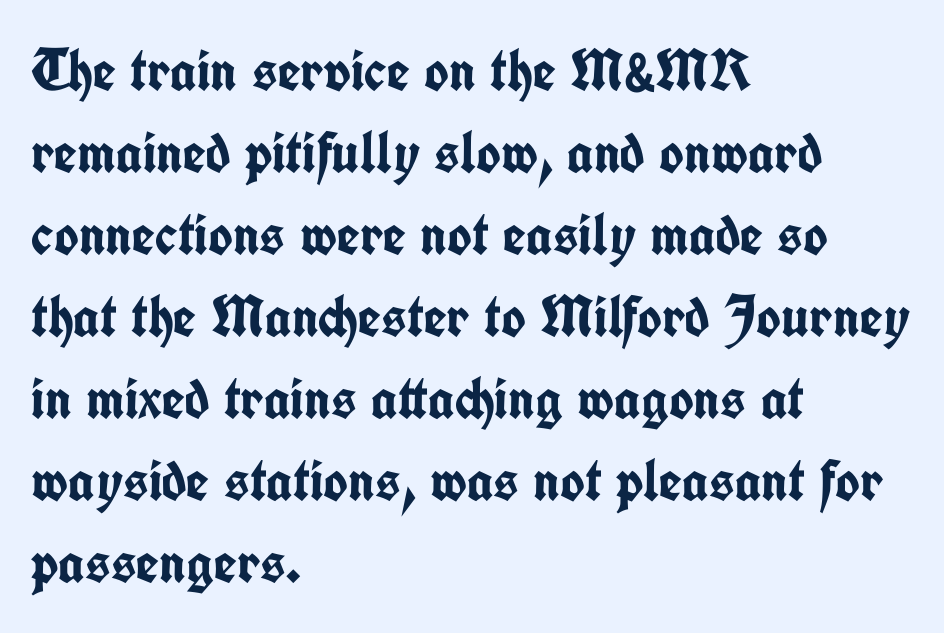
{"serif": "no", "italic": "no", "bold": "yes", "weight": "semibold", "width": "condensed", "stroke_contrast": "low", "x_height": "medium", "monospaced": "no", "underline": "no", "align": "left", "line_spacing": "normal", "line_spacing_ratio": 1.39, "letter_spacing": "normal", "letter_spacing_em": 0.0, "glyph_px": 59}
